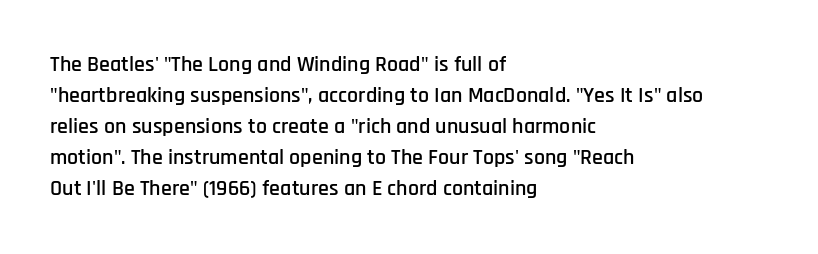
Q: Is the text italic (slanted)? A: No, it is upright.
Q: Is the text underlined? A: No.
Q: How is the paragraph aligned? A: Left-aligned.
Q: Is the spacing between letters normal or unusually wide? A: Normal.
Q: Is the spacing between lines tight, normal or loose? A: Normal.
